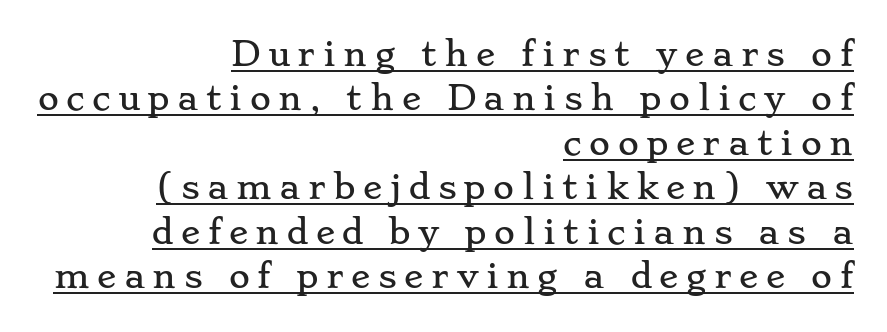
Q: Is the text italic (slanted)? A: No, it is upright.
Q: Is the typeface a serif or a sans-serif typeface? A: Serif.
Q: Is the text underlined? A: Yes.
Q: How is the paragraph aligned? A: Right-aligned.
Q: Is the spacing between letters normal or unusually wide? A: Unusually wide.
Q: Is the spacing between lines tight, normal or loose? A: Normal.
Q: Width (condensed, normal, or wide)? A: Wide.
Q: Stroke contrast? A: Low.
Q: x-height? A: Small.
Q: Monospaced? A: No.
